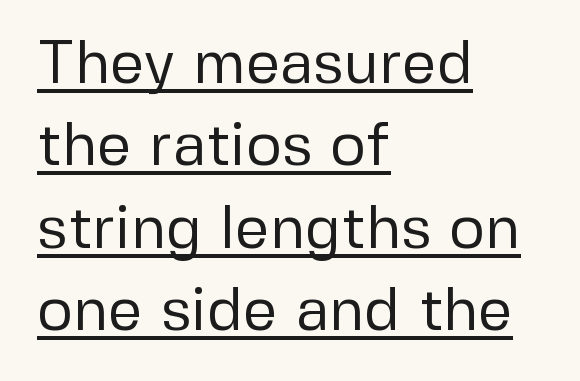
Leftover space on each line is placed entirely after the last word. Weight class: somewhere from thin through regular. These characters rest on top of a visible drawn line. Is this a fixed-width face? No — the glyphs have proportional, varying widths.
